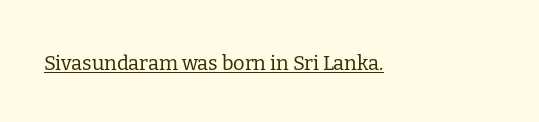
{"italic": "no", "bold": "no", "underline": "yes", "letter_spacing": "normal", "letter_spacing_em": 0.0, "glyph_px": 20}
